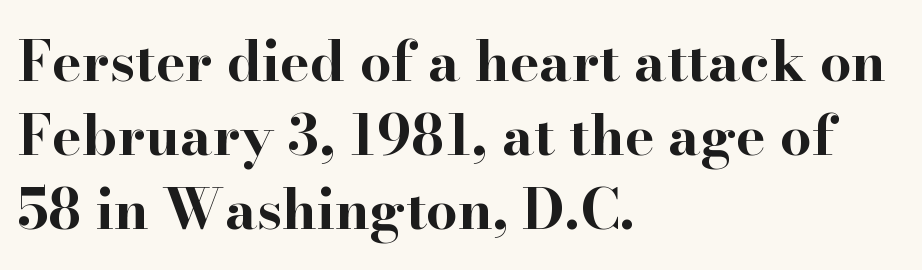
Q: Is the text bold? A: Yes.
Q: Is the text italic (slanted)? A: No, it is upright.
Q: Is the typeface a serif or a sans-serif typeface? A: Serif.
Q: Is the text underlined? A: No.
Q: How is the paragraph aligned? A: Left-aligned.
Q: Is the spacing between letters normal or unusually wide? A: Normal.
Q: Is the spacing between lines tight, normal or loose? A: Normal.
Q: Width (condensed, normal, or wide)? A: Wide.
Q: Stroke contrast? A: High.
Q: x-height? A: Small.
Q: Monospaced? A: No.
